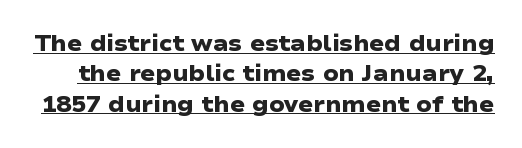
As a designer I'd log this as weight 700, bold. Letter spacing: default. What decoration does the sample have? An underline. Evenly set lines give the paragraph a standard silhouette.
